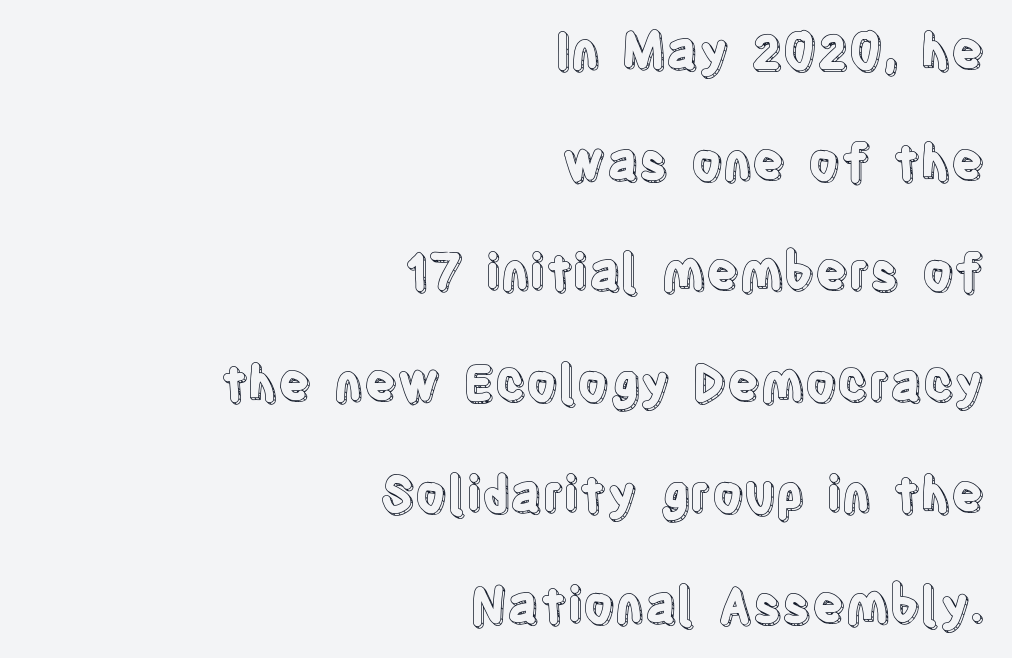
Tall strokes in this sample are plumb rather than angled. These lines are rendered in a variable-pitch font. A flush-right, rag-left setting is used for this passage. Each new line begins a long way beneath the previous one.
